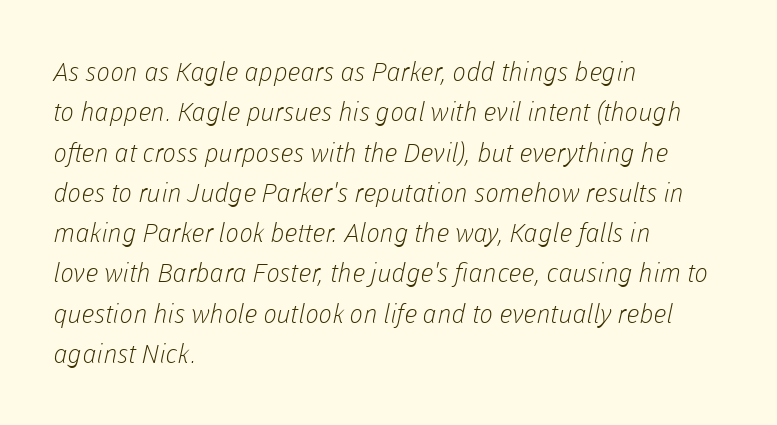
Beneath every word, the page is bare. Notice how descenders clear the ascenders below comfortably — that's standard leading. Reading down the block, your eye returns to a fixed left position each line. Think standard paragraph weight, or any step lighter than that. The tracking reads as untouched default to a designer's eye.
